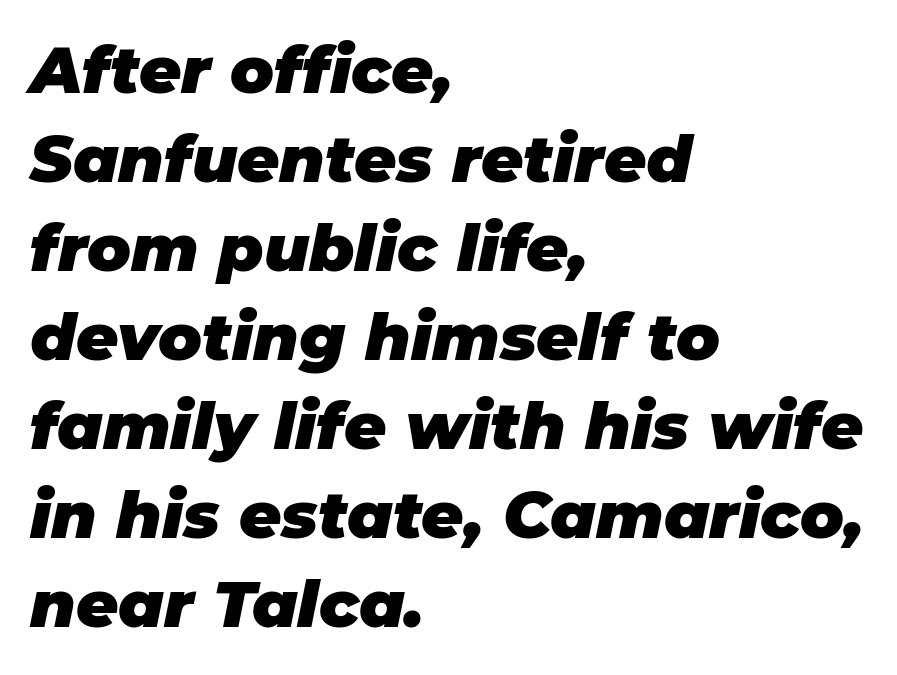
The image shows 65 px heavy type, italic (leaning right); set left-aligned, normal line spacing (1.37x), normal letter spacing, not underlined; low stroke contrast and a large x-height.
